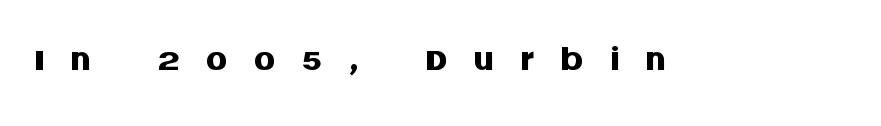
{"serif": "no", "italic": "no", "bold": "yes", "weight": "semibold", "width": "normal", "stroke_contrast": "medium", "x_height": "large", "monospaced": "no", "underline": "no", "letter_spacing": "wide", "letter_spacing_em": 0.45, "glyph_px": 57}
